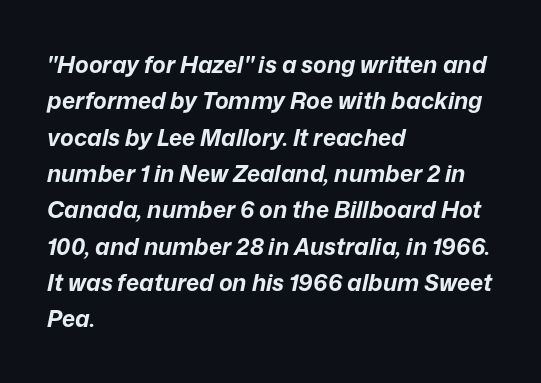
{"italic": "yes", "lean": "right", "slant_degrees": 12, "bold": "yes", "underline": "no", "align": "left", "line_spacing": "normal", "line_spacing_ratio": 1.58, "letter_spacing": "normal", "letter_spacing_em": 0.0, "glyph_px": 23}
